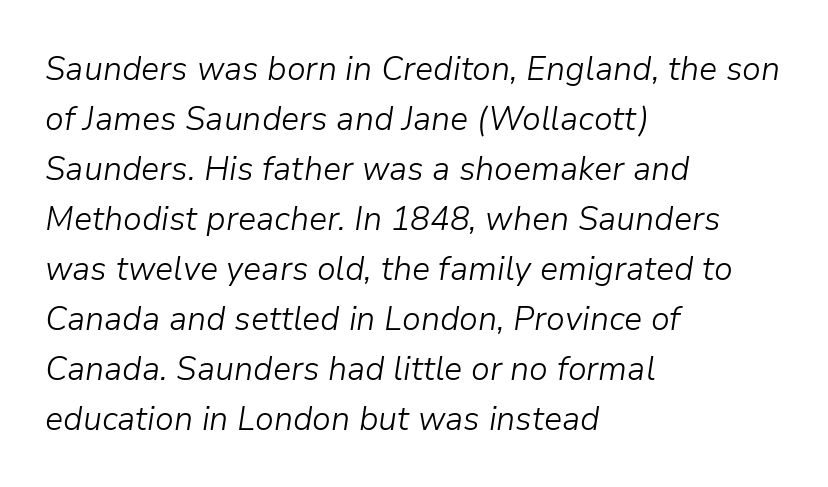
It's the slanting kind of type. The vertical gap from one line to the next is medium. Is the type heavy? It reads as light-to-regular instead. The face used here is proportionally spaced, like ordinary book or web type. Every row of glyphs begins at an identical x-position on the left.
